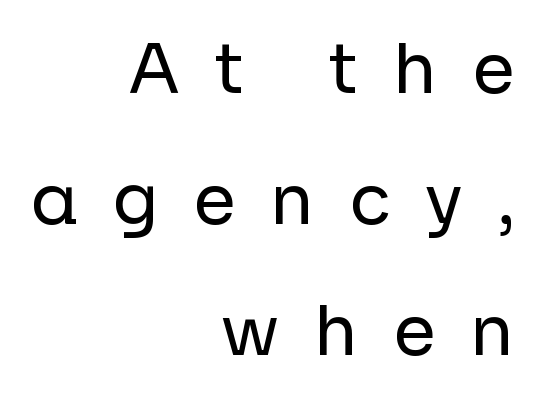
The image shows 69 px regular-weight sans-serif type, upright; set right-aligned, loose line spacing (1.9x), unusually wide letter spacing (+0.5 em), not underlined; low stroke contrast and a medium x-height.
